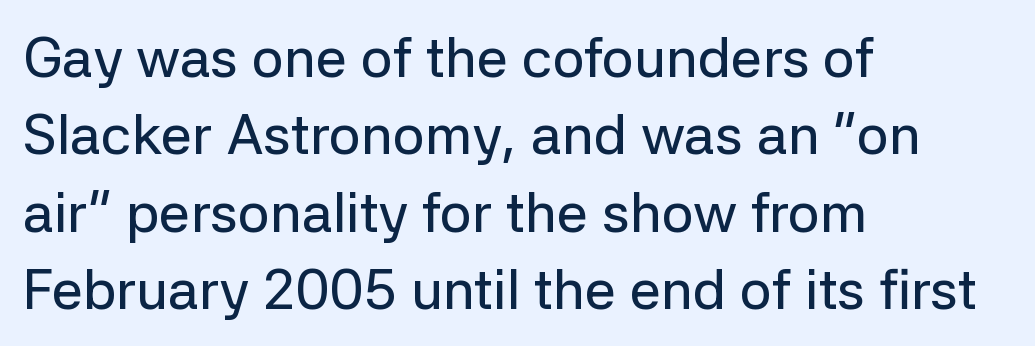
What kind of face is this? One without serifs — a sans. Visually the block forms a straight wall on the left and a jagged coastline on the right. This sample keeps an unexceptional amount of space between lines. The foot of each line stays bare and open. These lines keep a tight, regular rhythm from letter to letter.
